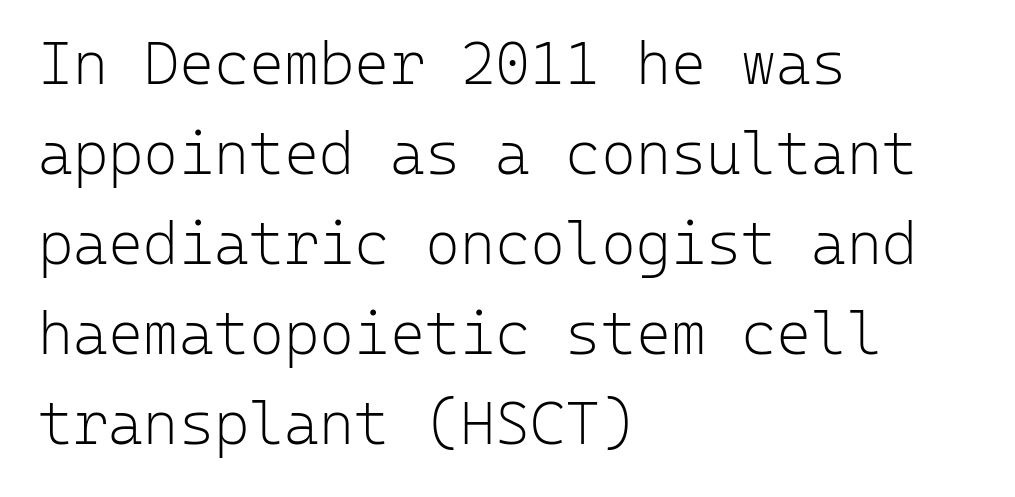
The passage shown is not underscored anywhere. Regarding leading, the lines here are spaced in the standard way. The text block is weighted toward the left margin, trailing off unevenly rightward. Unlike a traditional serif, this face leaves its strokes unadorned.
